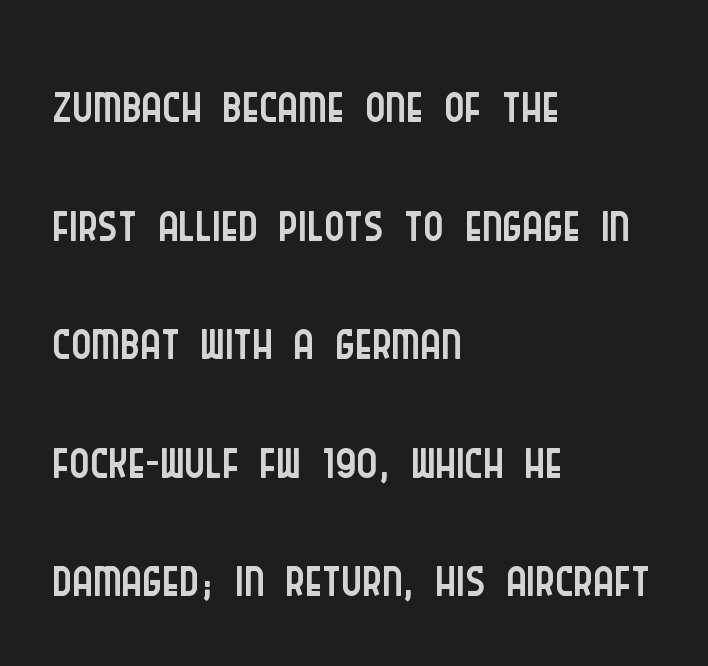
The image shows 77 px light, condensed sans-serif type, upright; set left-aligned, normal line spacing (1.54x), normal letter spacing, not underlined; low stroke contrast and a large x-height.
